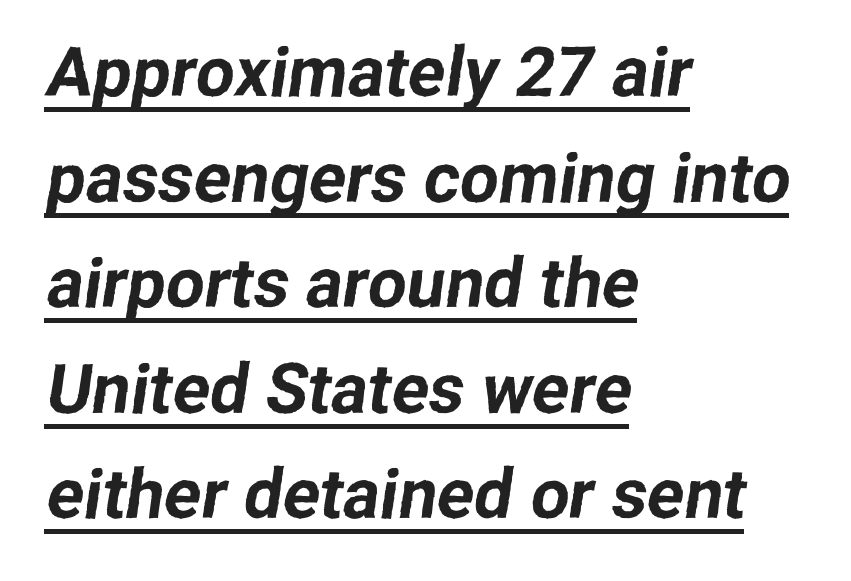
You could not count columns in this text — the font is proportionally spaced. Leading matches the norm, producing a regular column. Honestly, the letter spacing is just normal — you wouldn't notice it. Look at the bottom of the vertical strokes: they stop flat, with no serifs.
